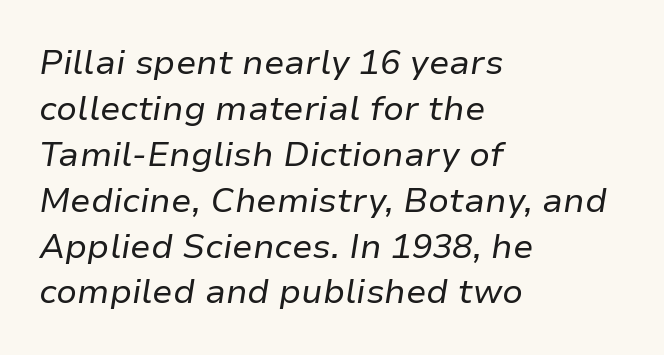
The image shows 34 px regular-weight type, italic (leaning right); set left-aligned, normal line spacing (1.35x), normal letter spacing, not underlined; low stroke contrast and a medium x-height.
